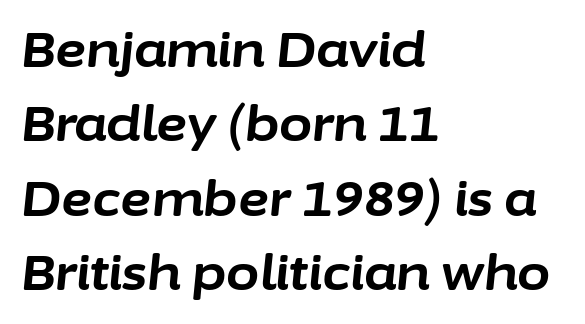
{"italic": "yes", "lean": "right", "slant_degrees": 6, "bold": "yes", "weight": "bold", "width": "normal", "stroke_contrast": "low", "x_height": "medium", "monospaced": "no", "underline": "no", "align": "left", "line_spacing": "normal", "line_spacing_ratio": 1.55, "letter_spacing": "normal", "letter_spacing_em": 0.0, "glyph_px": 48}
